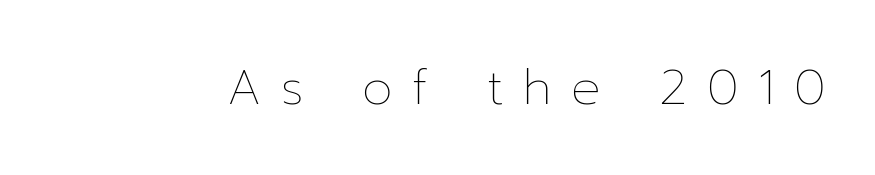
The image shows 49 px thin type, upright; set unusually wide letter spacing (+0.4 em), not underlined; low stroke contrast and a medium x-height.
